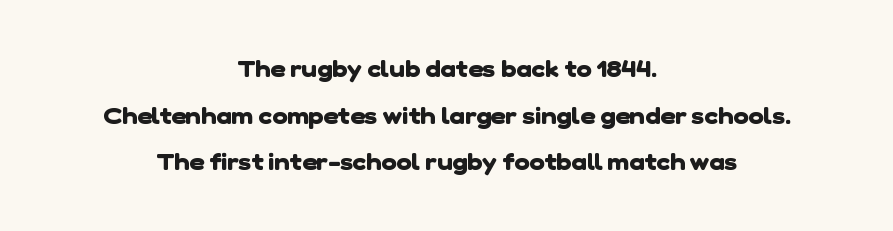
The image shows 23 px bold type; set centered, loose line spacing (2.03x), normal letter spacing, not underlined.
